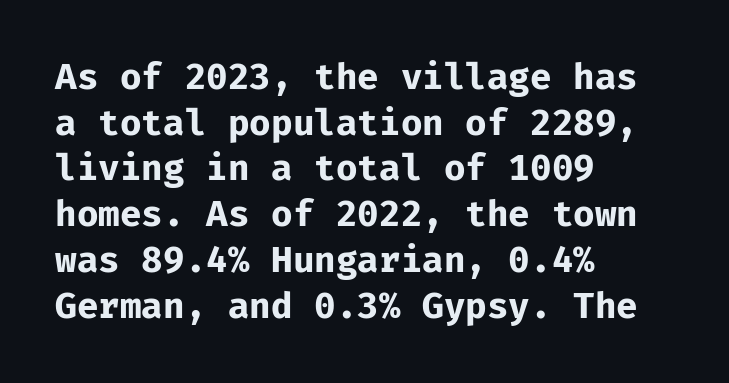
The image shows 36 px bold sans-serif type, upright, monospaced; set left-aligned, normal line spacing (1.27x), normal letter spacing, not underlined; low stroke contrast and a medium x-height.
